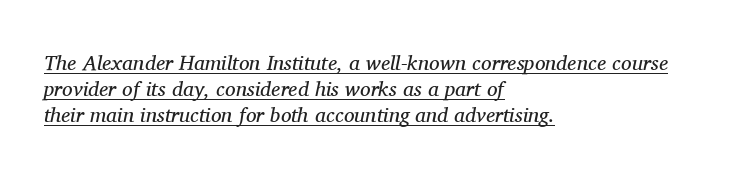
The image shows 21 px text type, italic (leaning right); set left-aligned, line spacing 1.23x, normal letter spacing, underlined.
